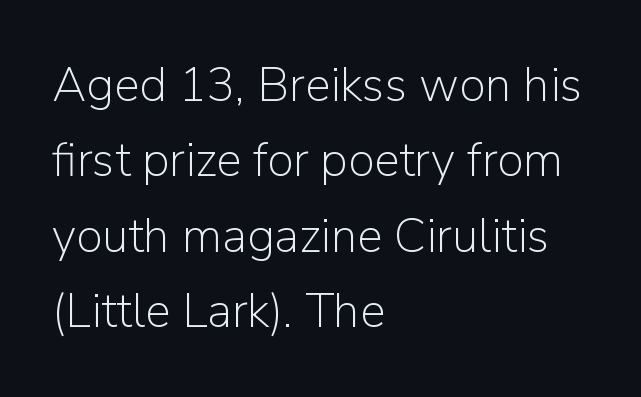
The passage shown stacks its lines at a standard gap. This rendering leaves character spacing at its baseline value. Just letters on the line, the space beneath them empty. A light-to-regular cut is what we see here.
